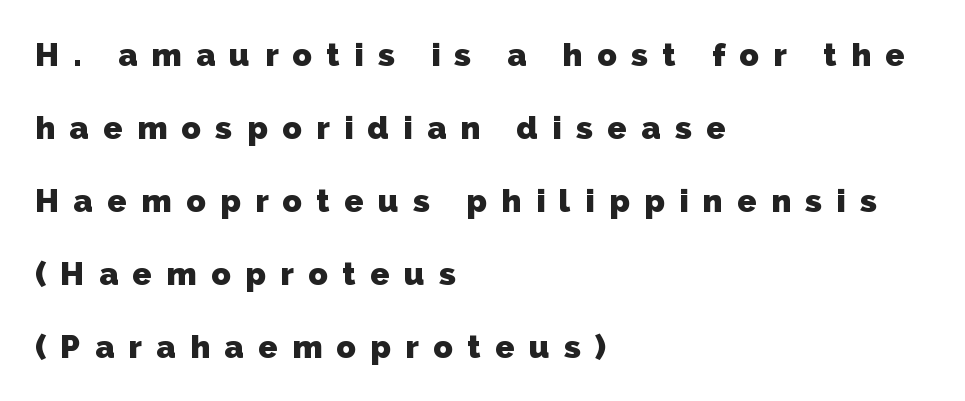
{"serif": "no", "bold": "yes", "weight": "heavy", "width": "normal", "stroke_contrast": "low", "x_height": "medium", "monospaced": "no", "underline": "no", "align": "left", "line_spacing": "loose", "line_spacing_ratio": 2.28, "letter_spacing": "wide", "letter_spacing_em": 0.45, "glyph_px": 32}
